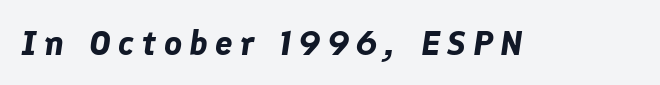
{"italic": "yes", "lean": "right", "slant_degrees": 8, "bold": "yes", "weight": "bold", "width": "normal", "stroke_contrast": "low", "x_height": "medium", "monospaced": "no", "underline": "no", "letter_spacing": "wide", "letter_spacing_em": 0.21, "glyph_px": 35}
